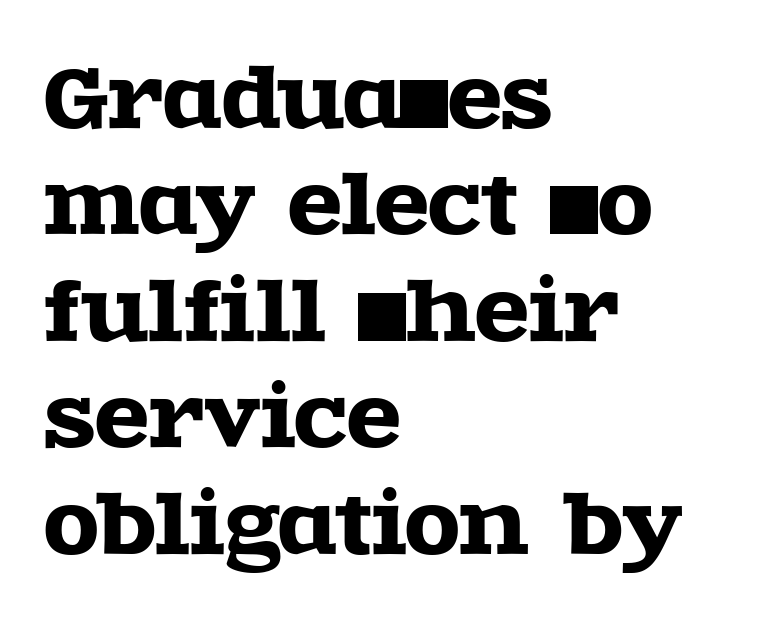
How are the letters spaced? Ordinarily, with no added tracking. Every row of glyphs begins at an identical x-position on the left. The space beneath each line is pristine and unruled. The block of text has a typical density, with ordinary space between rows. Quick note: not italic, upright. The rendering uses natural spacing where letterforms have individual widths.
